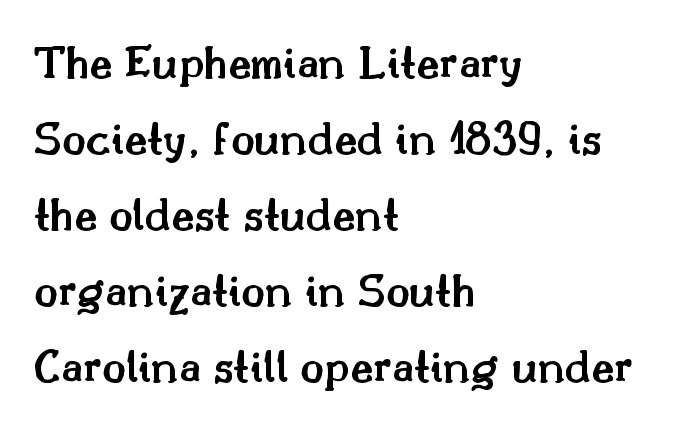
The letters stand straight up with perfectly vertical stems. Decoration check: the copy has no underline. A classic flush-left, rag-right setting is used for this passage. Think of a printed novel: that variable character pitch is what you see here. As a designer I'd log this as weight 600, semibold.
